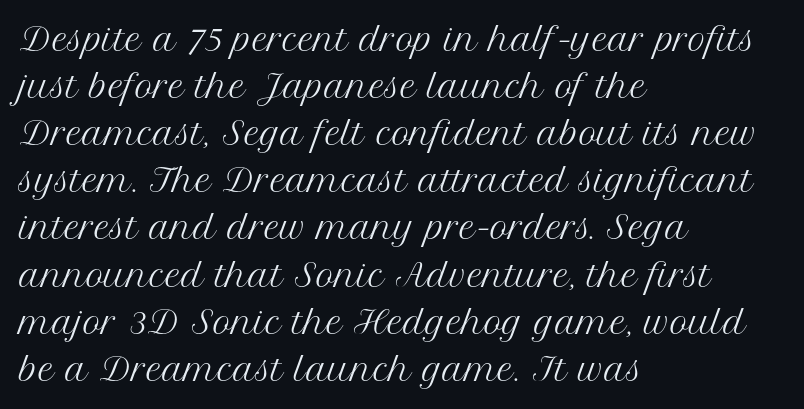
The image shows 31 px regular-weight serif type; set left-aligned, normal line spacing (1.52x), normal letter spacing, not underlined; medium stroke contrast and a medium x-height.
